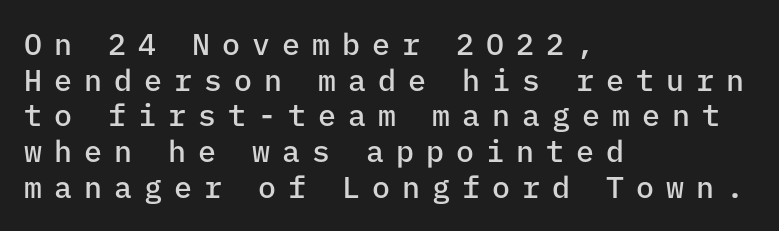
{"serif": "no", "italic": "no", "bold": "semi", "weight": "semibold", "width": "normal", "stroke_contrast": "low", "x_height": "medium", "monospaced": "yes", "underline": "no", "align": "left", "line_spacing_ratio": 1.19, "letter_spacing": "wide", "letter_spacing_em": 0.4, "glyph_px": 30}
